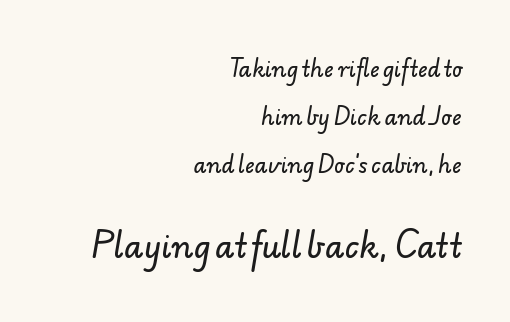
Honestly, the letter spacing is just normal — you wouldn't notice it. You could fit nearly another row in the gap between these rows. Which margin do the lines hug? The right one — the left edge is uneven. Type size steps up from the first block to the second.
